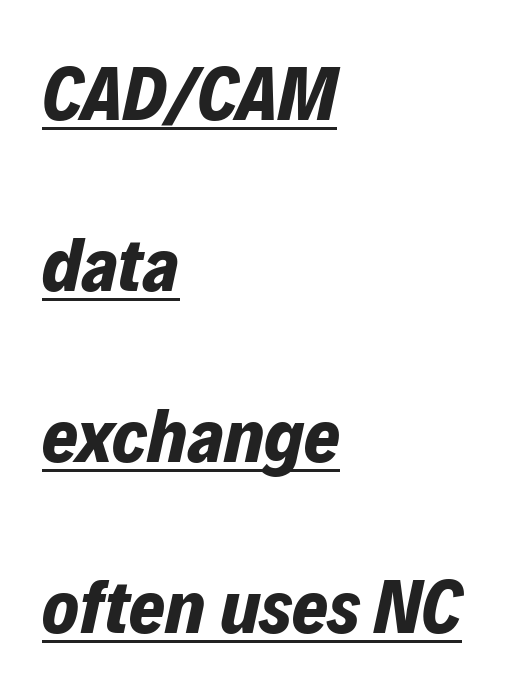
Q: Is the text bold? A: Yes.
Q: Is the text italic (slanted)? A: Yes, it leans right by about 12 degrees.
Q: Is the text underlined? A: Yes.
Q: How is the paragraph aligned? A: Left-aligned.
Q: Is the spacing between letters normal or unusually wide? A: Normal.
Q: Is the spacing between lines tight, normal or loose? A: Loose.
Q: Width (condensed, normal, or wide)? A: Normal.
Q: Stroke contrast? A: Low.
Q: x-height? A: Medium.
Q: Monospaced? A: No.
